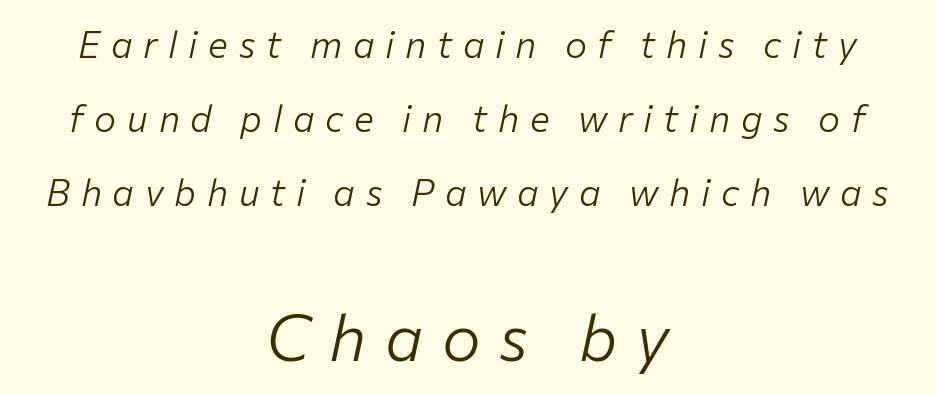
Q: Is the text bold? A: No.
Q: Is the text italic (slanted)? A: Yes, it leans right by about 12 degrees.
Q: Is the text underlined? A: No.
Q: How is the paragraph aligned? A: Centered.
Q: Is the spacing between letters normal or unusually wide? A: Unusually wide.
Q: Is the spacing between lines tight, normal or loose? A: Loose.
Q: Which block of text is set in a larger size, the first (top) or the second (bottom)? A: The second (bottom) one.
Q: Width (condensed, normal, or wide)? A: Normal.
Q: Stroke contrast? A: Low.
Q: x-height? A: Medium.
Q: Monospaced? A: No.
